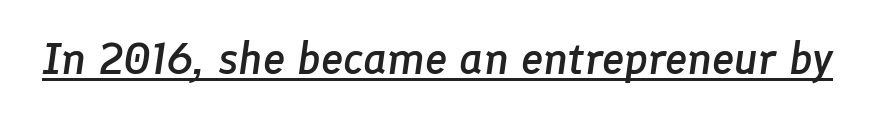
The image shows 45 px semibold type, italic (leaning right); set normal letter spacing, underlined; low stroke contrast and a medium x-height.
